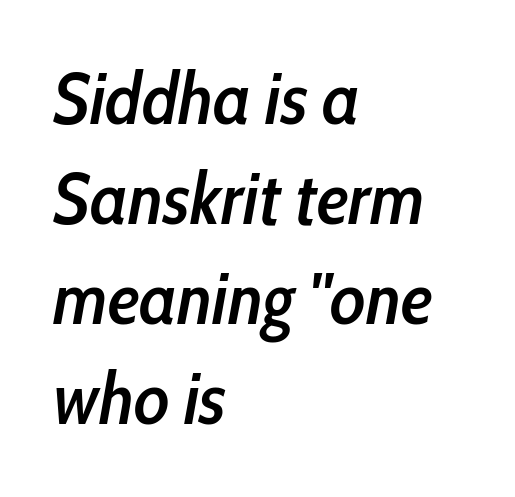
Descenders hang freely into open space. The whole block is typeset with a tilt. Notice how descenders clear the ascenders below comfortably — that's standard leading. Here the glyphs are tracked normally, forming tight word shapes. Think of a printed novel: that variable character pitch is what you see here.
